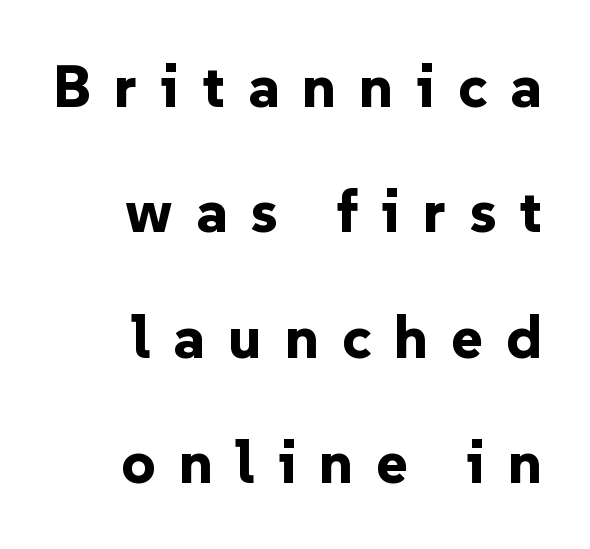
Q: Is the text bold? A: Yes.
Q: Is the text italic (slanted)? A: No, it is upright.
Q: Is the typeface a serif or a sans-serif typeface? A: Sans-serif.
Q: Is the text underlined? A: No.
Q: How is the paragraph aligned? A: Right-aligned.
Q: Is the spacing between letters normal or unusually wide? A: Unusually wide.
Q: Is the spacing between lines tight, normal or loose? A: Loose.
Q: Width (condensed, normal, or wide)? A: Normal.
Q: Stroke contrast? A: Low.
Q: x-height? A: Medium.
Q: Monospaced? A: No.
